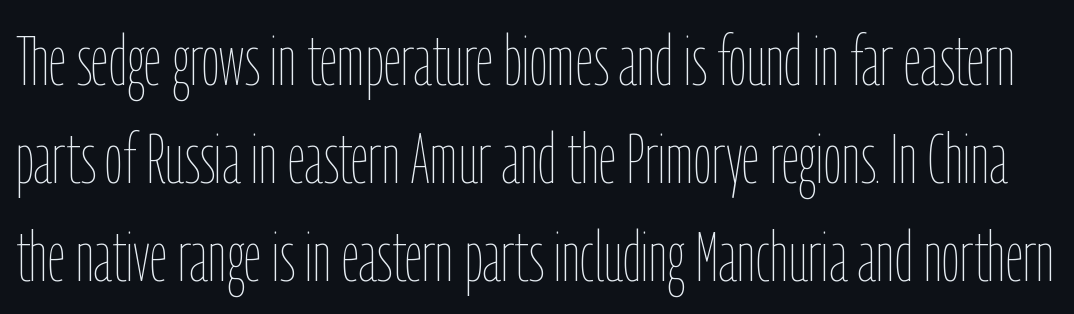
{"italic": "no", "bold": "no", "weight": "thin", "width": "condensed", "stroke_contrast": "low", "x_height": "medium", "monospaced": "no", "underline": "no", "line_spacing": "normal", "line_spacing_ratio": 1.38, "letter_spacing": "normal", "letter_spacing_em": 0.0, "glyph_px": 71}
